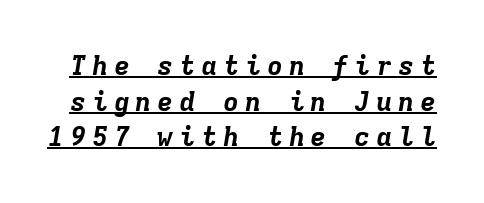
Q: Is the text bold? A: Yes.
Q: Is the text italic (slanted)? A: Yes, it leans right by about 9 degrees.
Q: Is the text underlined? A: Yes.
Q: Is the spacing between letters normal or unusually wide? A: Unusually wide.
Q: Is the spacing between lines tight, normal or loose? A: Normal.
